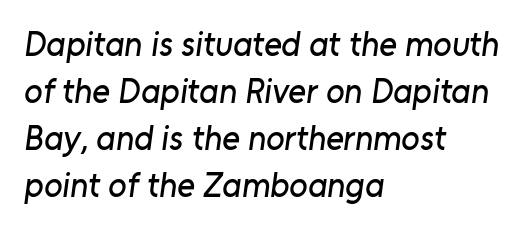
The image shows 34 px sans-serif type; set left-aligned, normal line spacing (1.38x), normal letter spacing, not underlined; low stroke contrast and a medium x-height.
